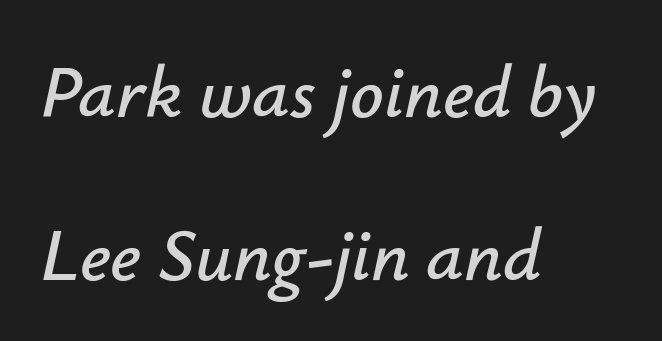
Q: Is the text italic (slanted)? A: Yes, it leans right by about 12 degrees.
Q: Is the text underlined? A: No.
Q: How is the paragraph aligned? A: Left-aligned.
Q: Is the spacing between letters normal or unusually wide? A: Normal.
Q: Is the spacing between lines tight, normal or loose? A: Loose.
Q: Width (condensed, normal, or wide)? A: Normal.
Q: Stroke contrast? A: Low.
Q: x-height? A: Small.
Q: Monospaced? A: No.
